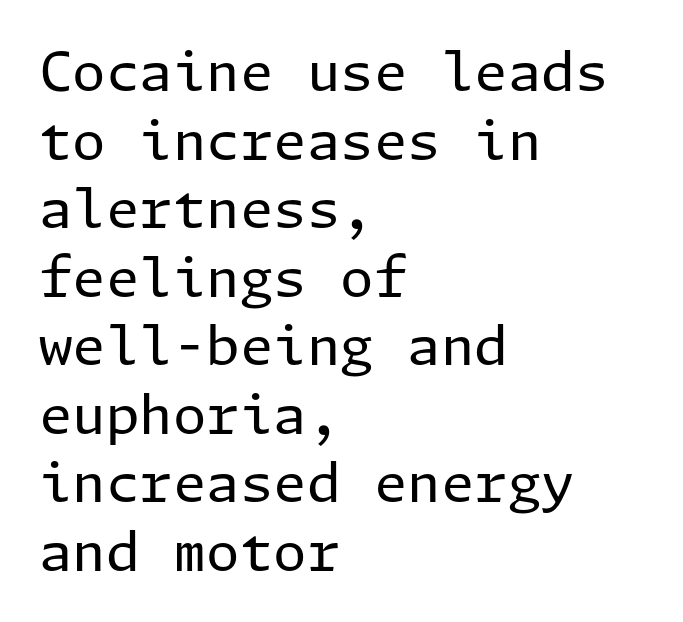
{"serif": "no", "italic": "no", "bold": "no", "weight": "regular", "width": "normal", "stroke_contrast": "low", "x_height": "medium", "underline": "no", "align": "left", "line_spacing": "normal", "line_spacing_ratio": 1.27, "letter_spacing": "normal", "letter_spacing_em": 0.0, "glyph_px": 54}
